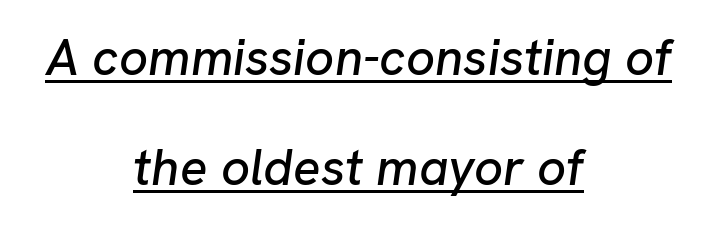
The image shows 51 px text type, italic (leaning right); set centered, loose line spacing (2.15x), normal letter spacing, underlined; low stroke contrast and a medium x-height.
